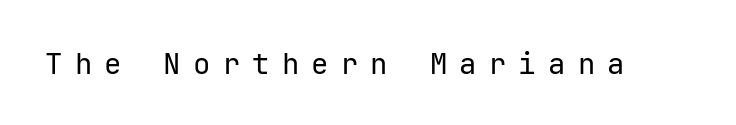
{"serif": "no", "italic": "no", "bold": "no", "weight": "regular", "width": "normal", "stroke_contrast": "low", "x_height": "medium", "monospaced": "yes", "underline": "no", "letter_spacing": "wide", "letter_spacing_em": 0.42, "glyph_px": 29}
